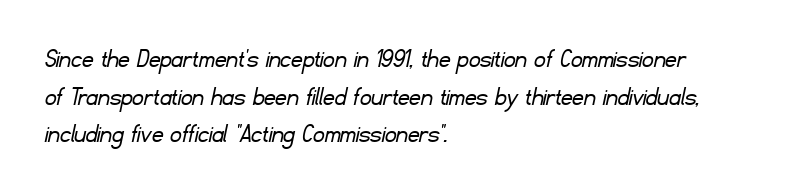
{"serif": "no", "bold": "no", "weight": "light", "width": "normal", "stroke_contrast": "low", "x_height": "small", "monospaced": "no", "underline": "no", "align": "left", "line_spacing": "normal", "line_spacing_ratio": 1.34, "letter_spacing": "normal", "letter_spacing_em": 0.0, "glyph_px": 28}
